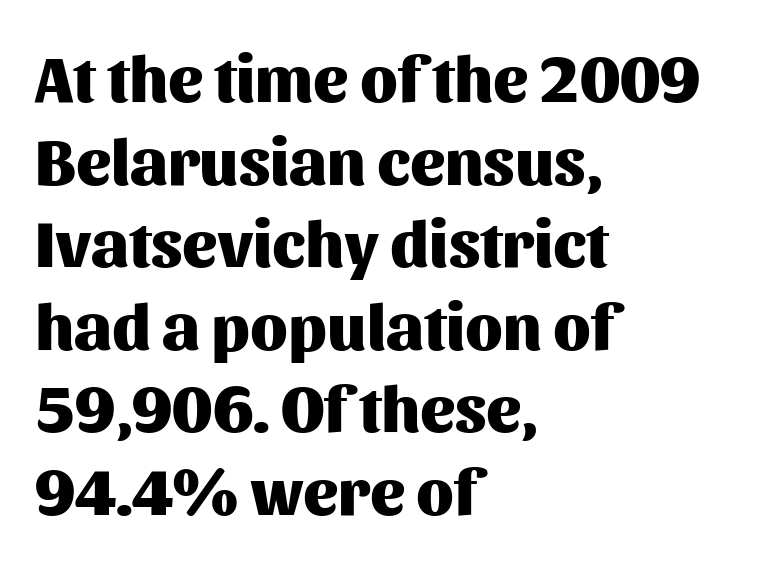
{"serif": "no", "italic": "no", "bold": "yes", "weight": "heavy", "width": "normal", "stroke_contrast": "medium", "x_height": "medium", "monospaced": "no", "underline": "no", "align": "left", "line_spacing": "normal", "line_spacing_ratio": 1.27, "letter_spacing": "normal", "letter_spacing_em": 0.0, "glyph_px": 65}
